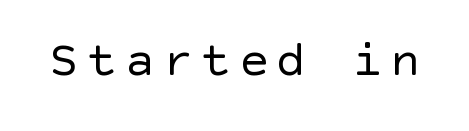
{"serif": "no", "italic": "no", "bold": "no", "weight": "regular", "width": "normal", "x_height": "large", "underline": "no", "glyph_px": 50}
